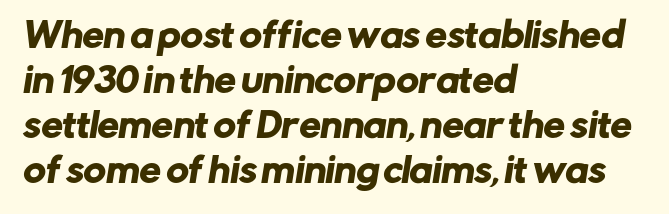
A typesetter would call this proportional, since set widths differ per character. A typesetter would call this leading conventional body-copy spacing. Letters rest on an invisible, unmarked baseline. Does extra space separate the letters? No, they use regular spacing. The letters carry no serifs — their stems end cleanly without finishing strokes. This sample is left-justified, so line endings fall wherever the words run out.
